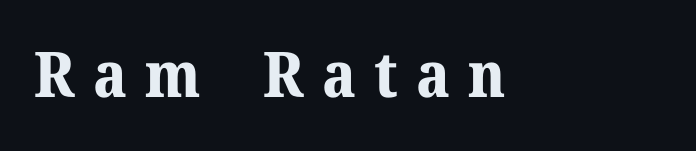
Q: Is the text bold? A: Yes.
Q: Is the text italic (slanted)? A: No, it is upright.
Q: Is the typeface a serif or a sans-serif typeface? A: Serif.
Q: Is the text underlined? A: No.
Q: Is the spacing between letters normal or unusually wide? A: Unusually wide.
Q: Width (condensed, normal, or wide)? A: Normal.
Q: Stroke contrast? A: Medium.
Q: x-height? A: Medium.
Q: Monospaced? A: No.
